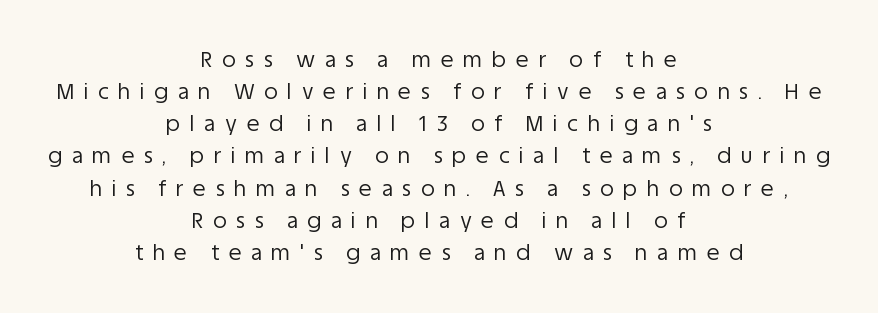
{"italic": "no", "bold": "no", "underline": "no", "align": "center", "line_spacing": "normal", "line_spacing_ratio": 1.53, "letter_spacing": "wide", "letter_spacing_em": 0.46, "glyph_px": 21}
